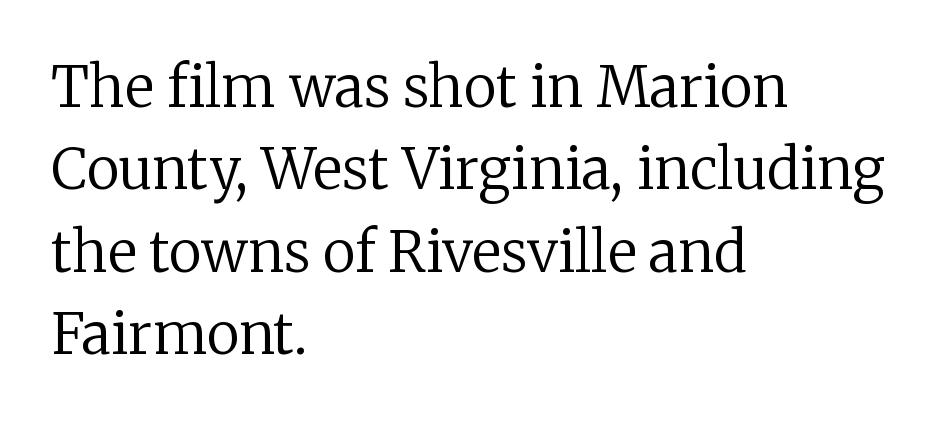
Q: Is the text bold? A: No.
Q: Is the text italic (slanted)? A: No, it is upright.
Q: Is the typeface a serif or a sans-serif typeface? A: Serif.
Q: Is the text underlined? A: No.
Q: How is the paragraph aligned? A: Left-aligned.
Q: Is the spacing between letters normal or unusually wide? A: Normal.
Q: Is the spacing between lines tight, normal or loose? A: Normal.
Q: Width (condensed, normal, or wide)? A: Normal.
Q: Stroke contrast? A: Low.
Q: x-height? A: Medium.
Q: Monospaced? A: No.
